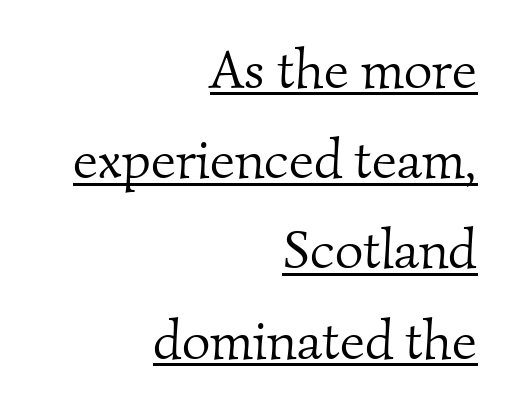
The image shows 55 px light serif type; set right-aligned, normal line spacing (1.64x), normal letter spacing, underlined; medium stroke contrast and a small x-height.
